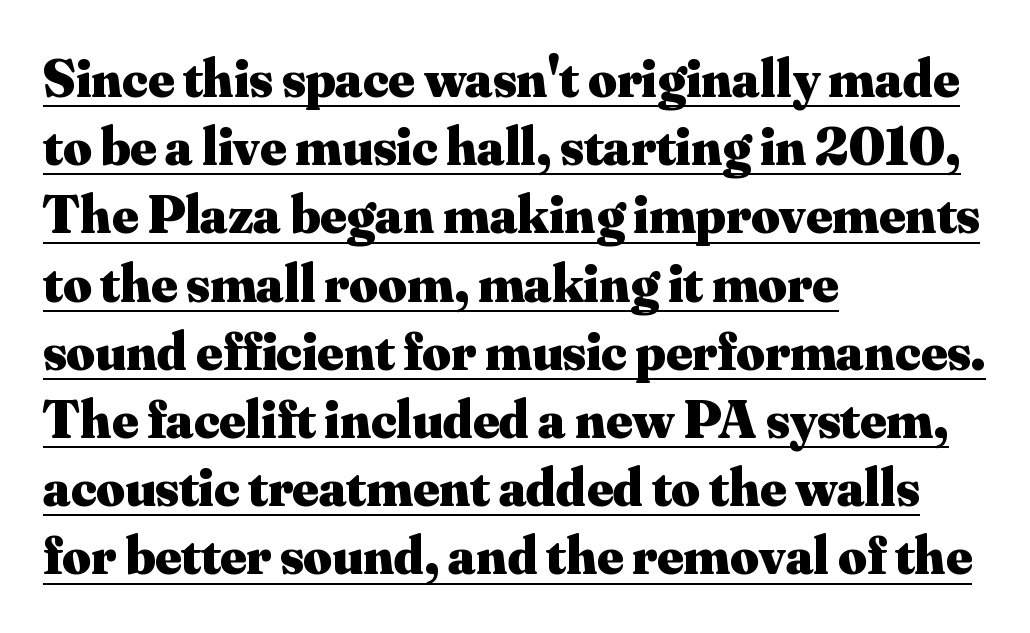
Each line starts at the same left margin while the right side varies. Small tapered or slab feet sit at the stroke ends, so this counts as serif. Weight: bold. The passage shown is underscored from start to finish.
